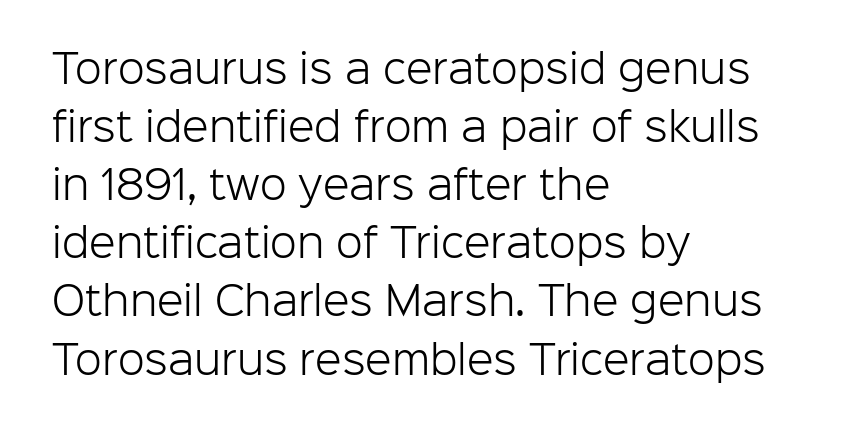
Q: Is the text bold? A: No.
Q: Is the text italic (slanted)? A: No, it is upright.
Q: Is the typeface a serif or a sans-serif typeface? A: Sans-serif.
Q: Is the text underlined? A: No.
Q: How is the paragraph aligned? A: Left-aligned.
Q: Is the spacing between letters normal or unusually wide? A: Normal.
Q: Is the spacing between lines tight, normal or loose? A: Normal.
Q: Width (condensed, normal, or wide)? A: Normal.
Q: Stroke contrast? A: Low.
Q: x-height? A: Medium.
Q: Monospaced? A: No.
